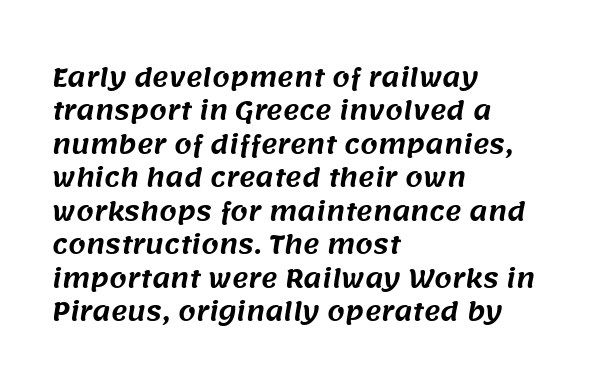
Q: Is the text underlined? A: No.
Q: How is the paragraph aligned? A: Left-aligned.
Q: Is the spacing between letters normal or unusually wide? A: Normal.
Q: Is the spacing between lines tight, normal or loose? A: Normal.
